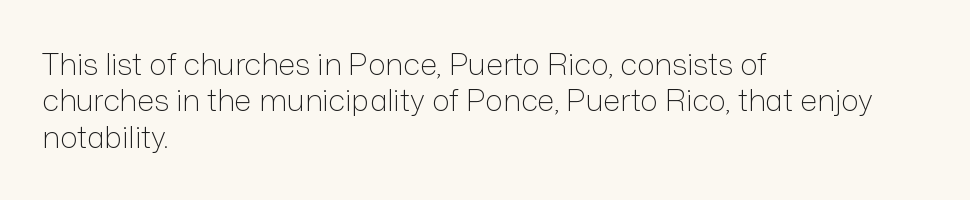
{"serif": "no", "italic": "no", "bold": "no", "weight": "light", "width": "normal", "stroke_contrast": "low", "x_height": "medium", "monospaced": "no", "underline": "no", "align": "left", "line_spacing_ratio": 1.21, "letter_spacing": "normal", "letter_spacing_em": 0.0, "glyph_px": 30}
